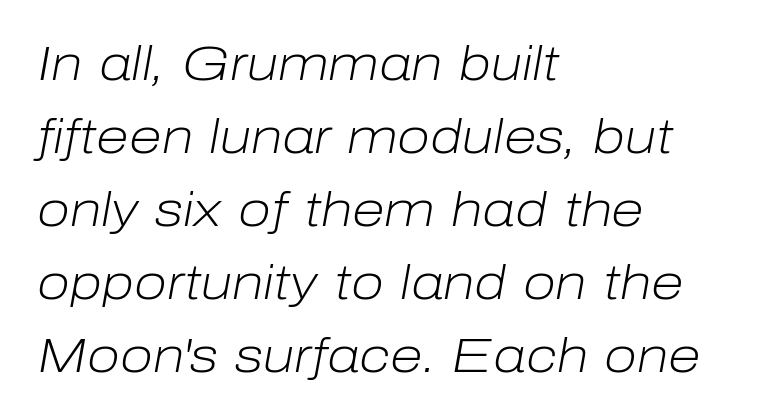
A typesetter would call this proportional, since set widths differ per character. In terms of posture, this sample is oblique. Compared with a typical body face, this is equally light or lighter still. Students, note that the glyphs here touch the page at normal intervals.
